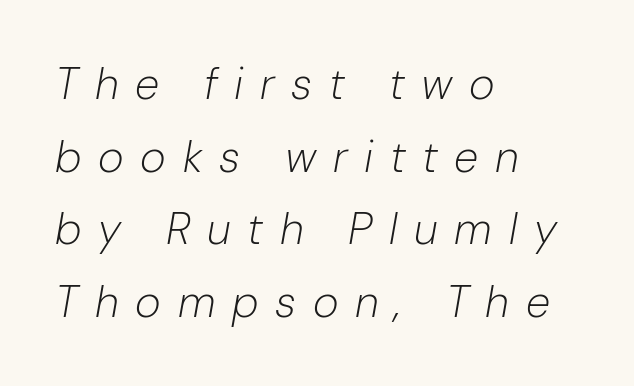
The image shows 44 px light type, italic (leaning right); set left-aligned, normal line spacing (1.65x), unusually wide letter spacing (+0.38 em), not underlined; low stroke contrast and a medium x-height.
